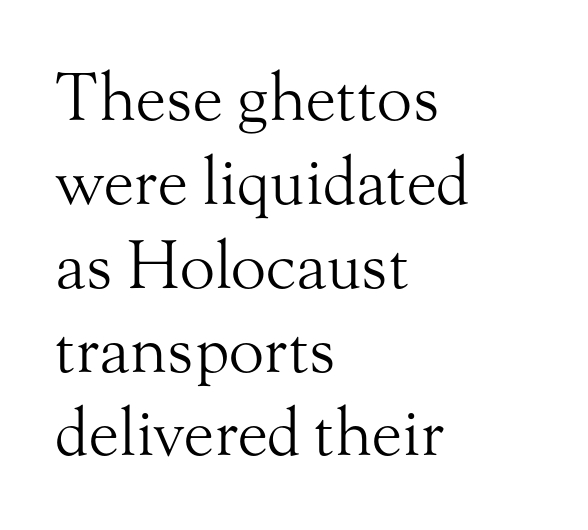
{"serif": "yes", "italic": "no", "bold": "no", "weight": "light", "width": "normal", "stroke_contrast": "medium", "x_height": "small", "monospaced": "no", "underline": "no", "align": "left", "line_spacing": "normal", "line_spacing_ratio": 1.29, "letter_spacing": "normal", "letter_spacing_em": 0.0, "glyph_px": 65}
